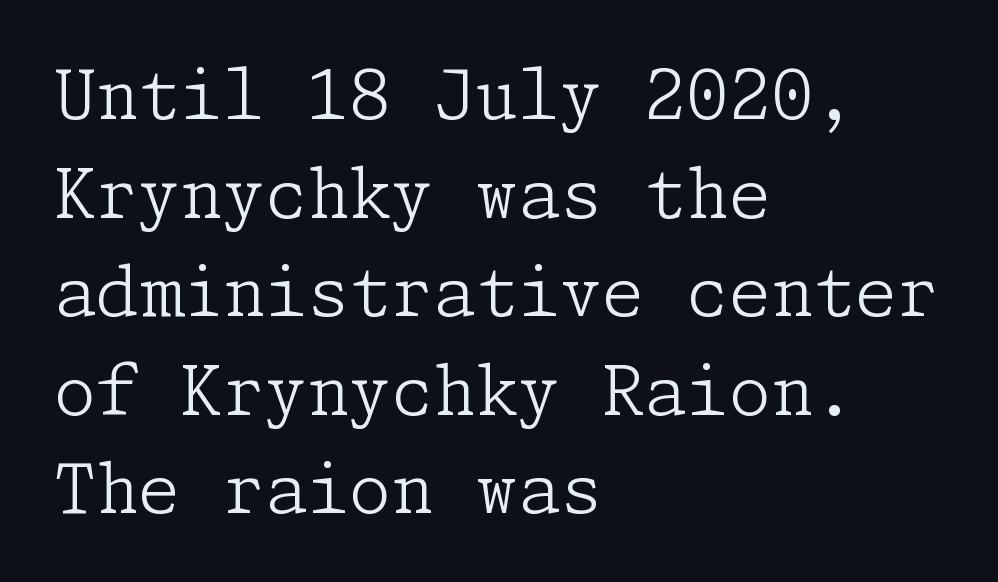
Caption: face not bold, strokes unweighted. Horizontally, the lines are justified to the leading edge only. The type family on display is of the serif kind. These lines keep a tight, regular rhythm from letter to letter.
